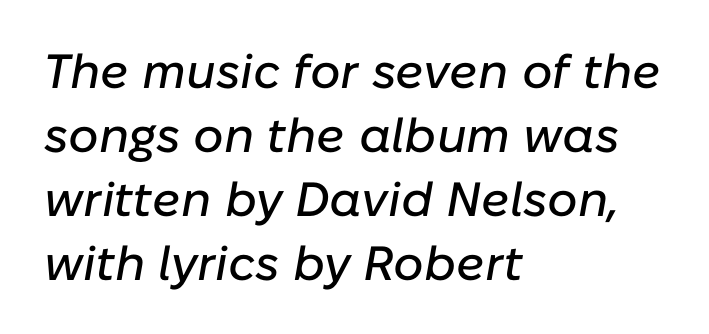
The image shows 48 px text type, italic (leaning right); set left-aligned, normal line spacing (1.33x), normal letter spacing, not underlined; low stroke contrast and a medium x-height.
